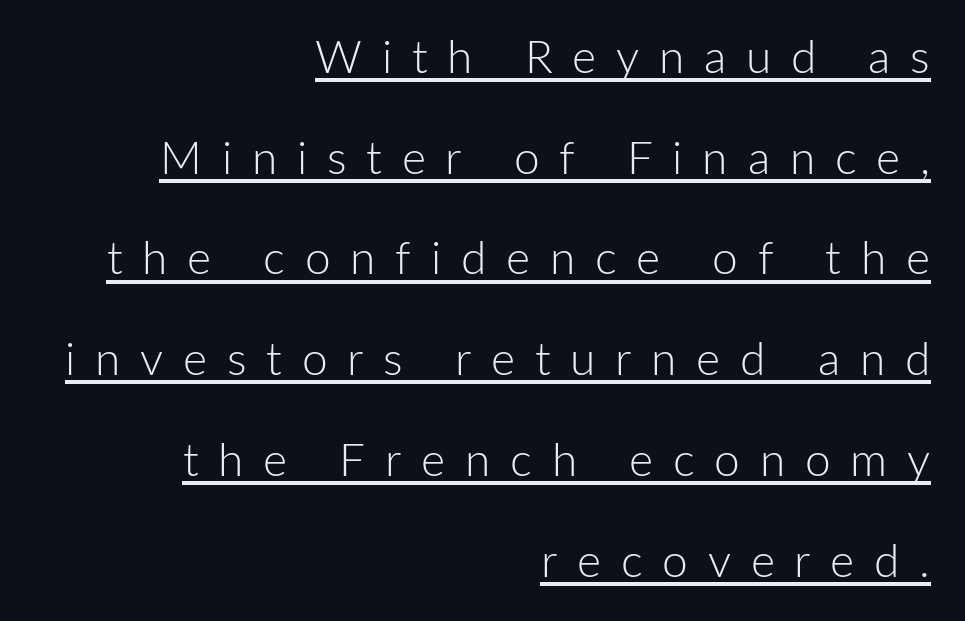
The image shows 46 px light sans-serif type, upright; set right-aligned, loose line spacing (2.19x), unusually wide letter spacing (+0.43 em), underlined; low stroke contrast and a medium x-height.
